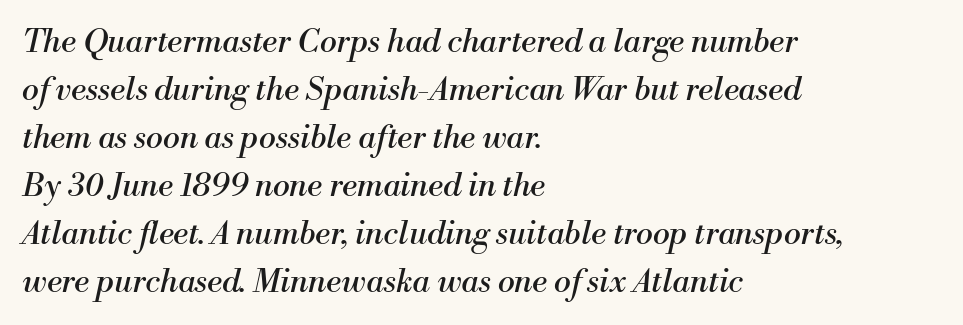
The image shows 32 px regular-weight serif type, italic (leaning right); set left-aligned, normal line spacing (1.5x), normal letter spacing, not underlined; medium stroke contrast and a small x-height.
